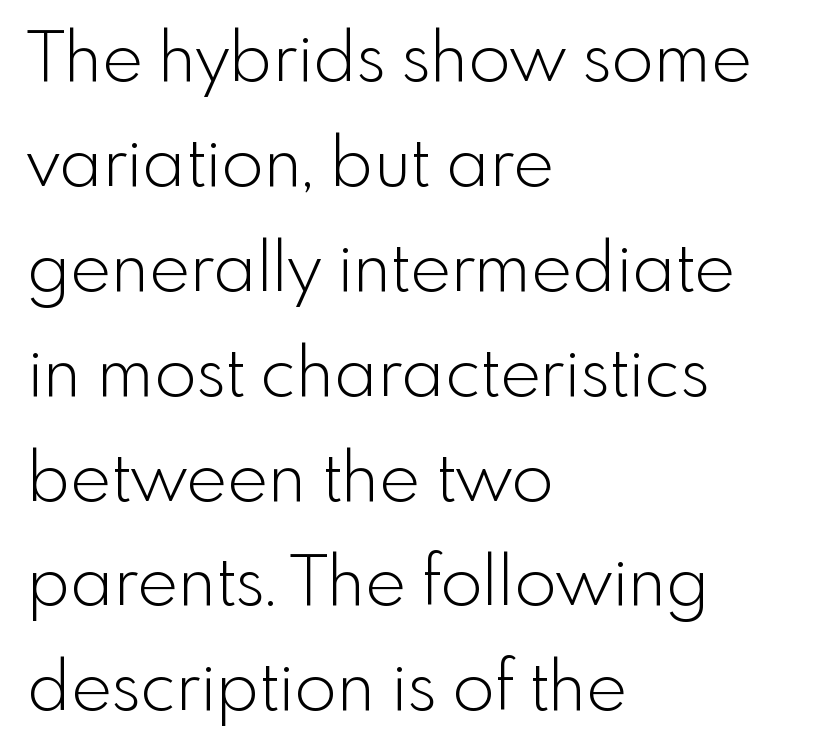
{"serif": "no", "italic": "no", "bold": "no", "weight": "light", "width": "normal", "x_height": "small", "monospaced": "no", "underline": "no", "align": "left", "line_spacing": "normal", "line_spacing_ratio": 1.52, "letter_spacing": "normal", "letter_spacing_em": 0.0, "glyph_px": 69}
